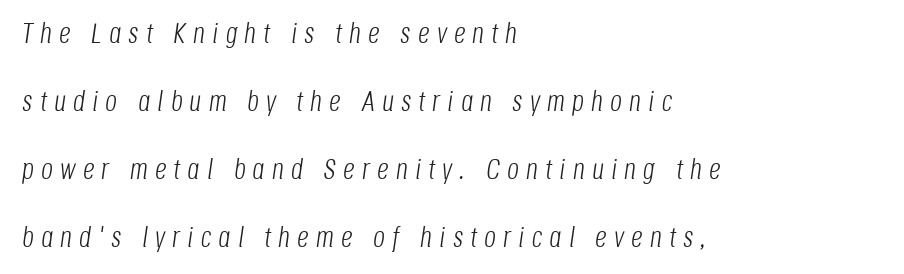
Q: Is the text bold? A: No.
Q: Is the text italic (slanted)? A: Yes, it leans right by about 8 degrees.
Q: Is the text underlined? A: No.
Q: How is the paragraph aligned? A: Left-aligned.
Q: Is the spacing between letters normal or unusually wide? A: Unusually wide.
Q: Is the spacing between lines tight, normal or loose? A: Loose.
Q: Width (condensed, normal, or wide)? A: Condensed.
Q: Stroke contrast? A: Low.
Q: x-height? A: Large.
Q: Monospaced? A: No.
